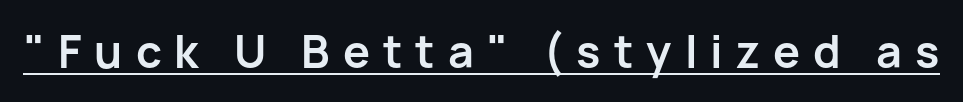
Q: Is the text bold? A: Yes.
Q: Is the text italic (slanted)? A: No, it is upright.
Q: Is the typeface a serif or a sans-serif typeface? A: Sans-serif.
Q: Is the text underlined? A: Yes.
Q: Is the spacing between letters normal or unusually wide? A: Unusually wide.
Q: Width (condensed, normal, or wide)? A: Normal.
Q: Stroke contrast? A: Low.
Q: x-height? A: Medium.
Q: Monospaced? A: No.
